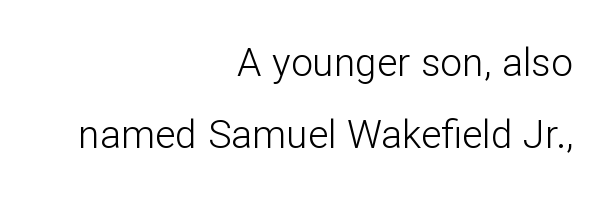
{"serif": "no", "italic": "no", "bold": "no", "weight": "light", "width": "normal", "stroke_contrast": "low", "x_height": "medium", "monospaced": "no", "underline": "no", "align": "right", "line_spacing_ratio": 1.84, "letter_spacing": "normal", "letter_spacing_em": 0.0, "glyph_px": 39}
